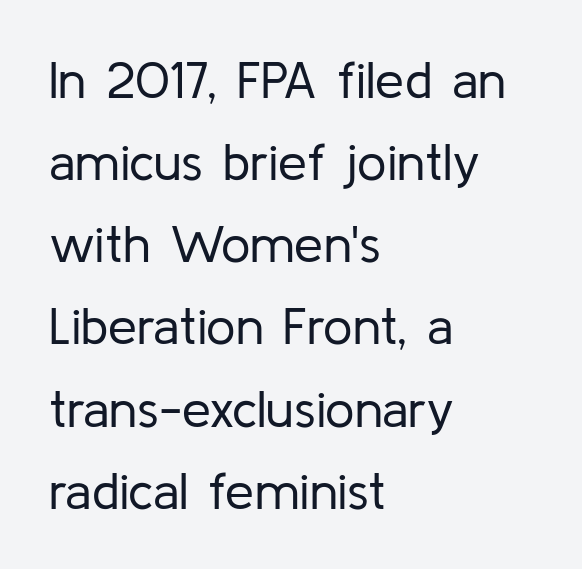
Does the copy run flush right? No — it runs flush left. A typesetter would mark this as roman, not italic. Spacing verdict: proportional, widths tailored to each character. One glance says typical: line gaps are just what's usual.
